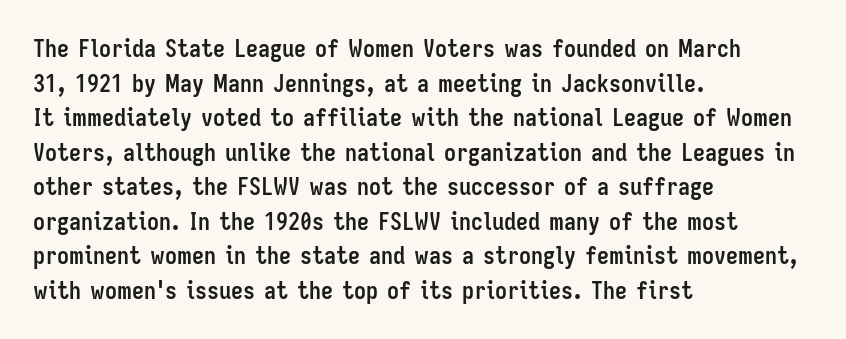
The image shows 24 px bold type, upright; set left-aligned, normal line spacing (1.44x), normal letter spacing, not underlined.
